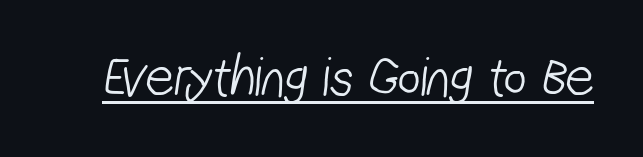
The image shows 56 px light, condensed sans-serif type; set normal letter spacing, underlined; low stroke contrast and a medium x-height.
